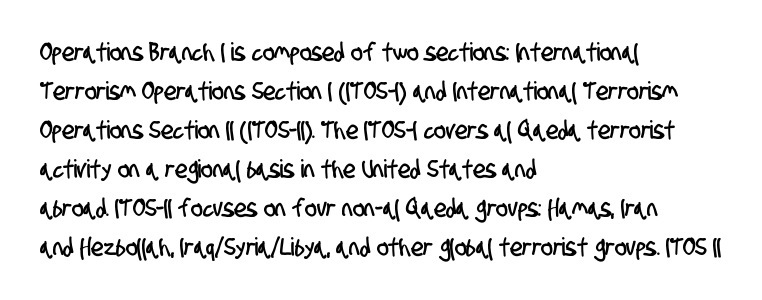
{"underline": "no", "align": "left", "line_spacing": "normal", "line_spacing_ratio": 1.56, "letter_spacing": "normal", "letter_spacing_em": 0.0, "glyph_px": 25}
